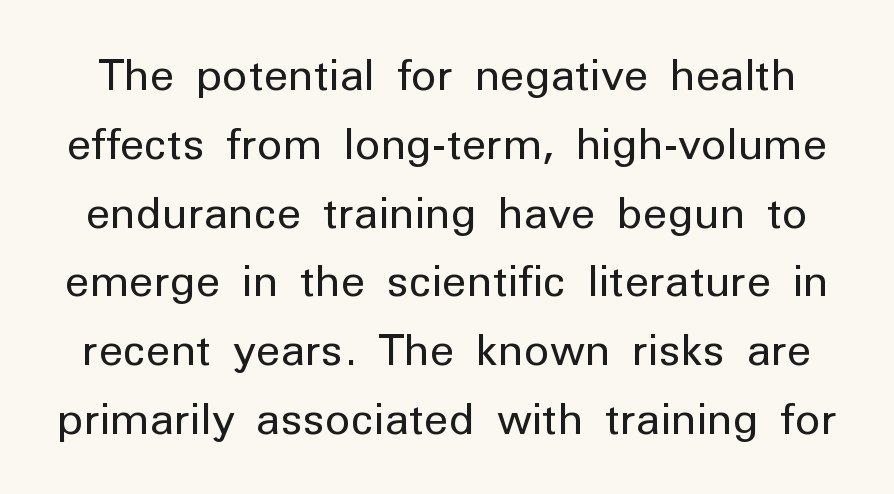
The image shows 43 px regular-weight sans-serif type, upright; set normal line spacing (1.6x), normal letter spacing, not underlined; low stroke contrast and a medium x-height.
